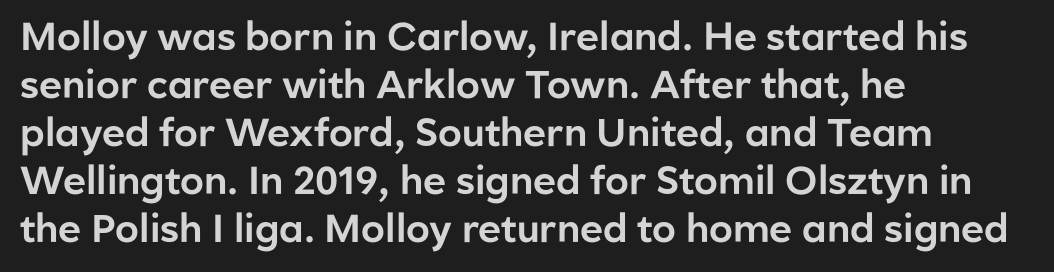
This rendering leaves character spacing at its baseline value. The passage shown is typed in a proportional face where columns would drift. The rendering shows plain stroke endings on the letterforms — a sans-serif design. The letters stand upright; this is a roman face. Horizontally, the lines are justified to the leading edge only.
